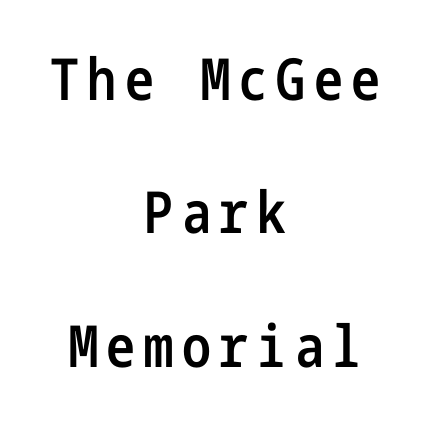
What kind of face is this? One without serifs — a sans. Decoration check: the copy has no underline. Does the lettering tilt? It doesn't — this is upright. The passage shown is semibold, sitting just below true bold. The text block is weighted toward neither margin, spreading evenly from the middle. The leading is generous, giving the passage an open texture.
